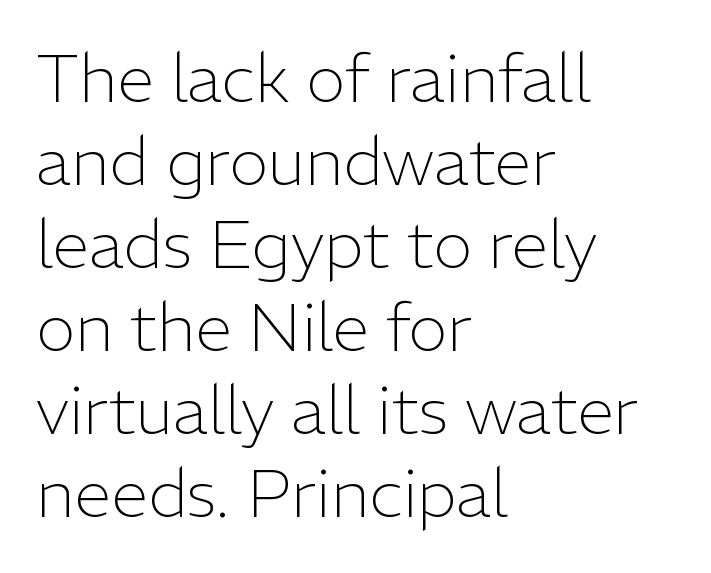
Upright lettering throughout. Nothing heavy about these letters — not bold at all. Caption: standard tracking, unaltered. Each letter keeps its own natural width here, so spacing adapts to shape.
